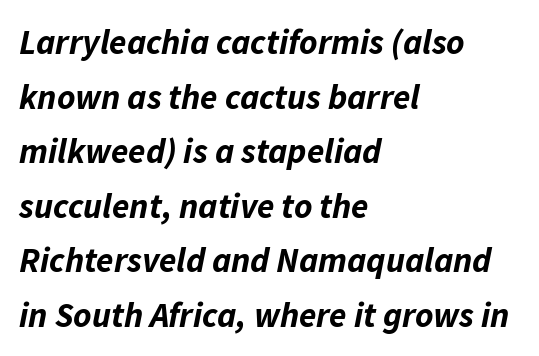
The image shows 35 px bold type, italic (leaning right); set left-aligned, normal line spacing (1.56x), normal letter spacing, not underlined; low stroke contrast and a medium x-height.
